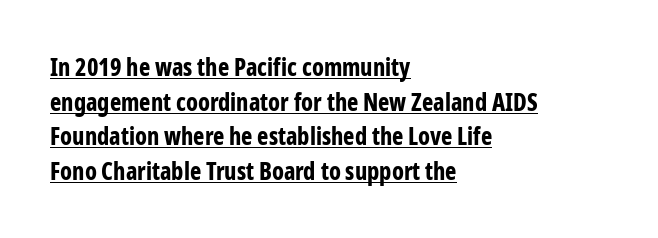
{"italic": "no", "bold": "yes", "underline": "yes", "align": "left", "line_spacing": "normal", "line_spacing_ratio": 1.44, "letter_spacing": "normal", "letter_spacing_em": 0.0, "glyph_px": 24}
